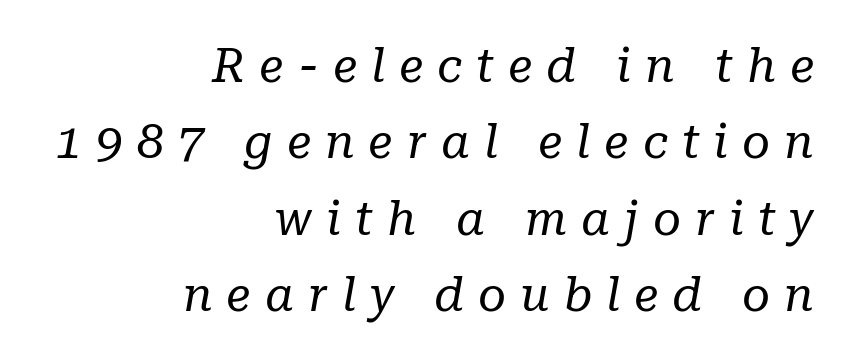
Q: Is the text bold? A: No.
Q: Is the text italic (slanted)? A: Yes, it leans right by about 10 degrees.
Q: Is the typeface a serif or a sans-serif typeface? A: Serif.
Q: Is the text underlined? A: No.
Q: How is the paragraph aligned? A: Right-aligned.
Q: Is the spacing between letters normal or unusually wide? A: Unusually wide.
Q: Is the spacing between lines tight, normal or loose? A: Normal.
Q: Width (condensed, normal, or wide)? A: Normal.
Q: Stroke contrast? A: Low.
Q: x-height? A: Medium.
Q: Monospaced? A: No.
